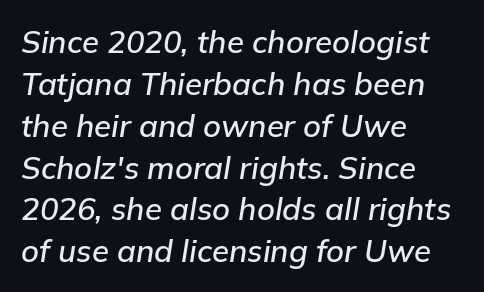
The image shows 31 px text type, italic (leaning right); set left-aligned, normal line spacing (1.35x), normal letter spacing, not underlined; low stroke contrast and a medium x-height.
